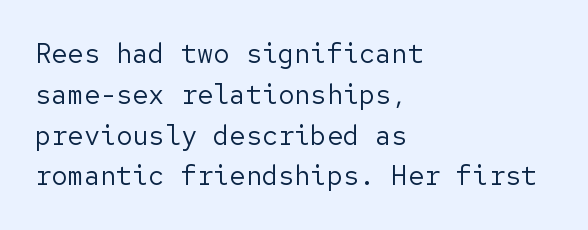
{"italic": "no", "bold": "no", "underline": "no", "align": "left", "line_spacing": "normal", "line_spacing_ratio": 1.51, "letter_spacing": "normal", "letter_spacing_em": 0.0, "glyph_px": 27}
